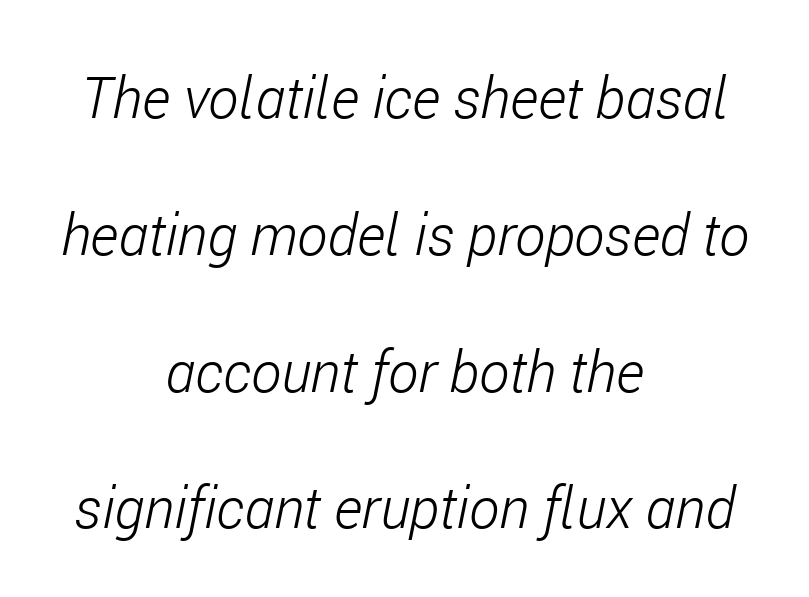
The image shows 57 px light, condensed type, italic (leaning right); set centered, loose line spacing (2.4x), normal letter spacing, not underlined; low stroke contrast and a medium x-height.
